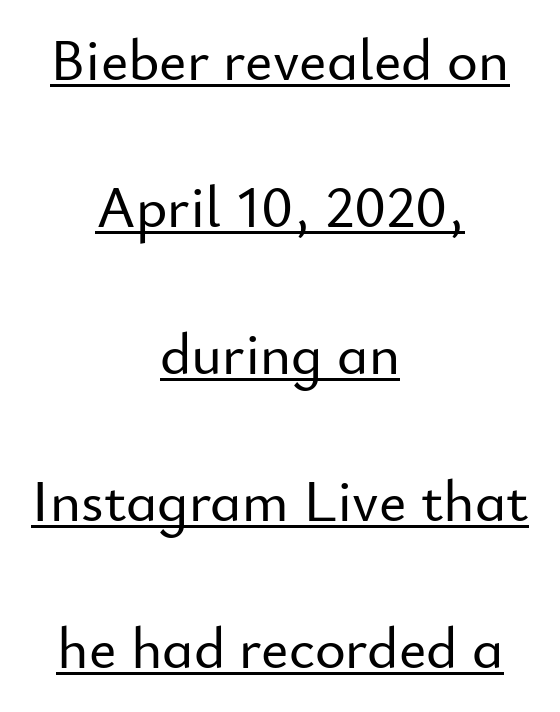
{"serif": "no", "italic": "no", "width": "normal", "stroke_contrast": "low", "x_height": "small", "monospaced": "no", "underline": "yes", "align": "center", "line_spacing": "loose", "line_spacing_ratio": 2.49, "letter_spacing": "normal", "letter_spacing_em": 0.0, "glyph_px": 59}
